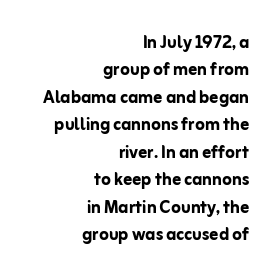
Horizontal alignment here is rightward, an uncommon choice for prose. Weight check: bold — yes, fully. The passage shown is not underscored anywhere. Students, note that the glyphs here touch the page at normal intervals. The lettering stays uniformly vertical, giving the passage a roman look.
